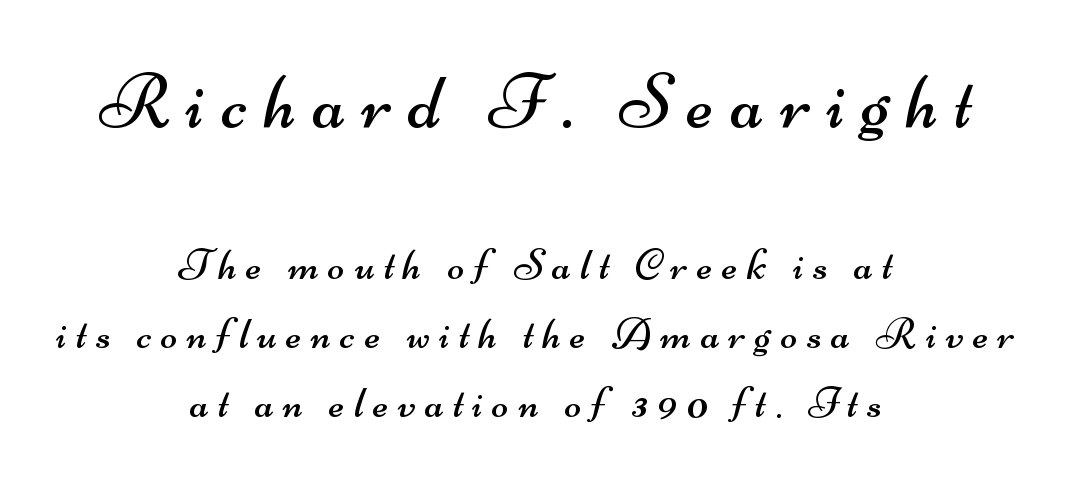
The image shows 79 px regular-weight, wide sans-serif type; set centered, normal line spacing (1.53x), unusually wide letter spacing (+0.21 em), not underlined; the first (top) block is 1.76x larger; medium stroke contrast and a small x-height.
